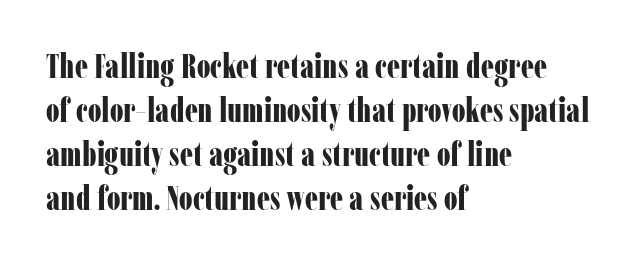
The image shows 33 px bold, condensed serif type, upright; set left-aligned, normal line spacing (1.33x), normal letter spacing, not underlined; low stroke contrast and a medium x-height.
